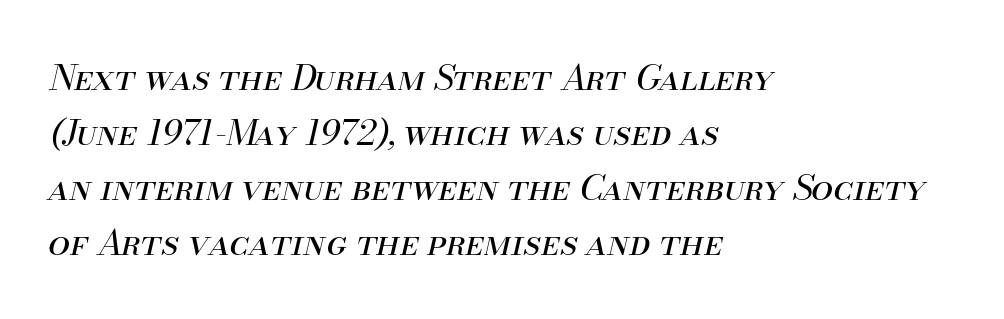
{"italic": "yes", "lean": "right", "slant_degrees": 13, "bold": "no", "weight": "regular", "width": "normal", "stroke_contrast": "medium", "x_height": "small", "monospaced": "no", "underline": "no", "align": "left", "line_spacing": "normal", "line_spacing_ratio": 1.57, "letter_spacing": "normal", "letter_spacing_em": 0.0, "glyph_px": 35}
